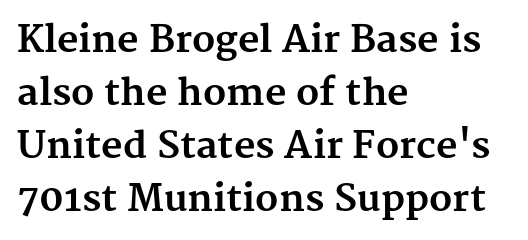
Q: Is the text bold? A: Yes.
Q: Is the text italic (slanted)? A: No, it is upright.
Q: Is the typeface a serif or a sans-serif typeface? A: Serif.
Q: Is the text underlined? A: No.
Q: How is the paragraph aligned? A: Left-aligned.
Q: Is the spacing between letters normal or unusually wide? A: Normal.
Q: Is the spacing between lines tight, normal or loose? A: Normal.
Q: Width (condensed, normal, or wide)? A: Normal.
Q: Stroke contrast? A: Medium.
Q: x-height? A: Medium.
Q: Monospaced? A: No.
